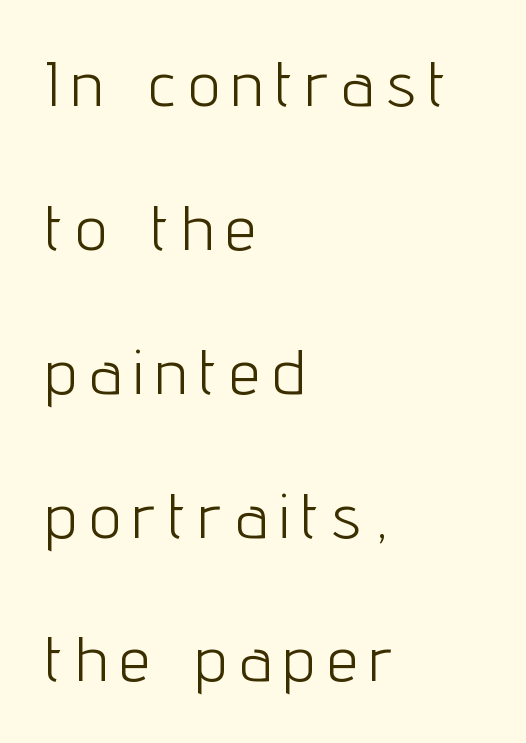
{"serif": "no", "italic": "no", "bold": "no", "weight": "light", "width": "condensed", "stroke_contrast": "low", "x_height": "medium", "monospaced": "no", "underline": "no", "align": "left", "line_spacing": "loose", "line_spacing_ratio": 2.32, "letter_spacing": "wide", "letter_spacing_em": 0.22, "glyph_px": 62}
